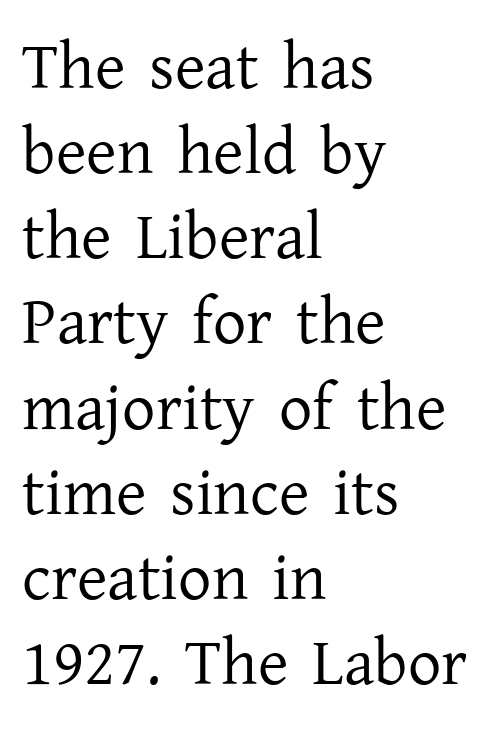
{"serif": "yes", "italic": "no", "bold": "no", "weight": "regular", "width": "normal", "stroke_contrast": "low", "x_height": "medium", "monospaced": "no", "underline": "no", "align": "left", "line_spacing": "normal", "line_spacing_ratio": 1.29, "letter_spacing": "normal", "letter_spacing_em": 0.0, "glyph_px": 66}
